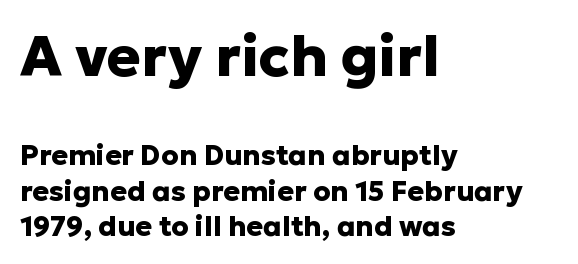
Each word holds together tightly as a unit, with standard inter-letter gaps. Is the type bold? Yes — the strokes are clearly thick and heavy. Visually, the top section dominates because its glyphs are scaled up. Every stem runs plumb, perpendicular to the baseline.
